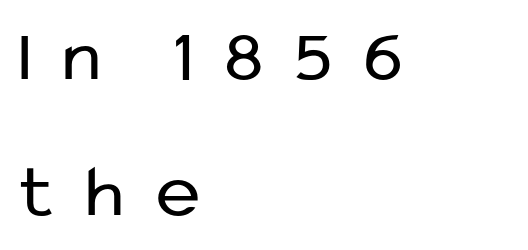
The image shows 75 px regular-weight sans-serif type, upright; set left-aligned, line spacing 1.82x, unusually wide letter spacing (+0.44 em), not underlined; low stroke contrast and a medium x-height.
